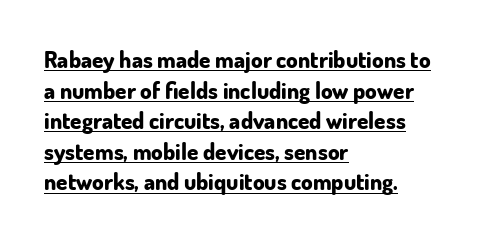
The image shows 23 px bold type, upright; set left-aligned, normal line spacing (1.33x), normal letter spacing, underlined.
